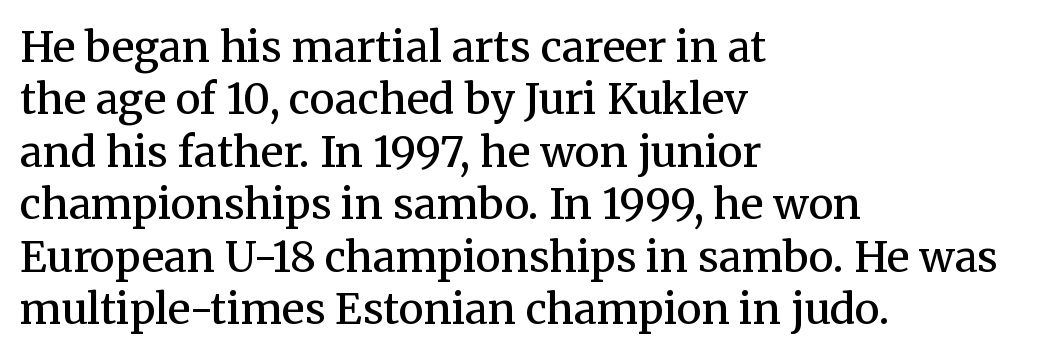
Q: Is the text bold? A: Semi-bold.
Q: Is the text italic (slanted)? A: No, it is upright.
Q: Is the typeface a serif or a sans-serif typeface? A: Serif.
Q: Is the text underlined? A: No.
Q: How is the paragraph aligned? A: Left-aligned.
Q: Is the spacing between letters normal or unusually wide? A: Normal.
Q: Is the spacing between lines tight, normal or loose? A: Normal.
Q: Width (condensed, normal, or wide)? A: Normal.
Q: Stroke contrast? A: Medium.
Q: x-height? A: Medium.
Q: Monospaced? A: No.
